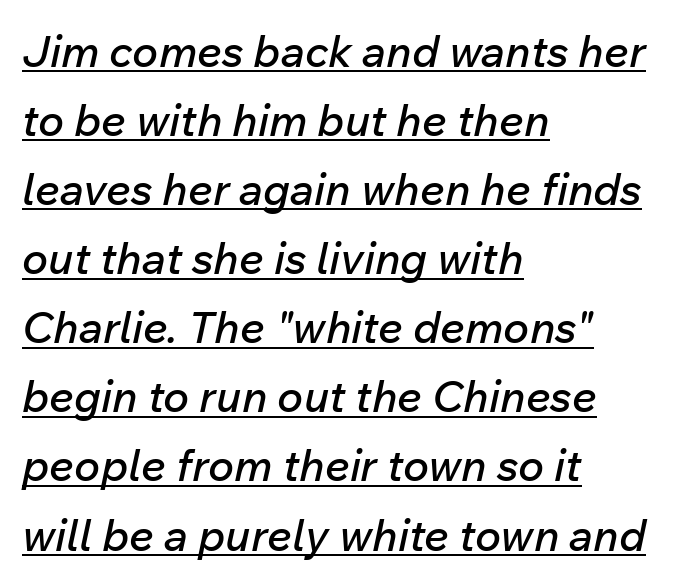
The image shows 44 px text type, italic (leaning right); set left-aligned, normal line spacing (1.57x), normal letter spacing, underlined; low stroke contrast and a medium x-height.
